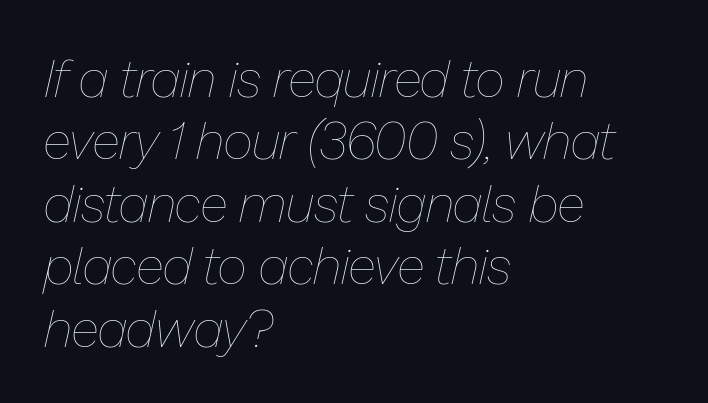
Proportional: the letters do not fall into vertical columns. The setting favours the left margin, as ordinary paragraphs usually do. Nothing heavy about these letters — not bold at all. Looking at the ascenders, they clearly lean. The rendering keeps characters at their native spacing.
